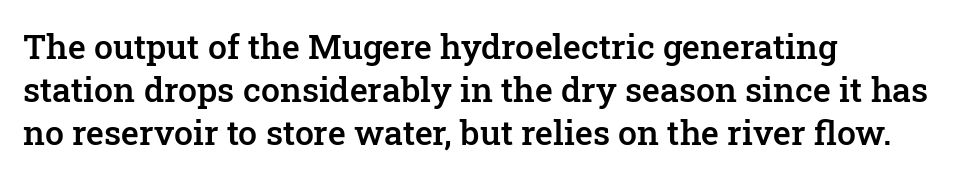
The image shows 34 px semibold serif type, upright; set left-aligned, normal line spacing (1.26x), normal letter spacing, not underlined; low stroke contrast and a medium x-height.
